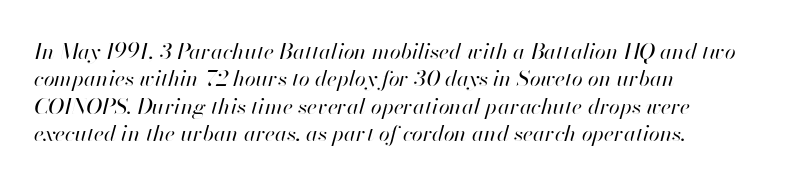
The image shows 22 px text type, italic (leaning right); set left-aligned, line spacing 1.24x, normal letter spacing, not underlined.
